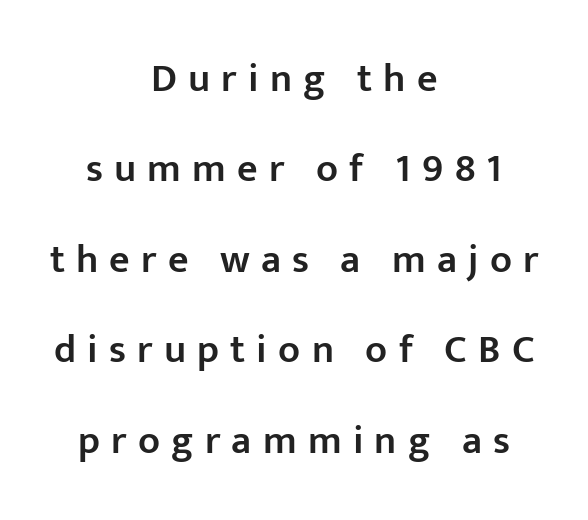
{"serif": "no", "italic": "no", "bold": "semi", "weight": "semibold", "width": "normal", "stroke_contrast": "low", "x_height": "medium", "monospaced": "no", "underline": "no", "align": "center", "line_spacing": "loose", "line_spacing_ratio": 2.26, "letter_spacing": "wide", "letter_spacing_em": 0.28, "glyph_px": 40}
